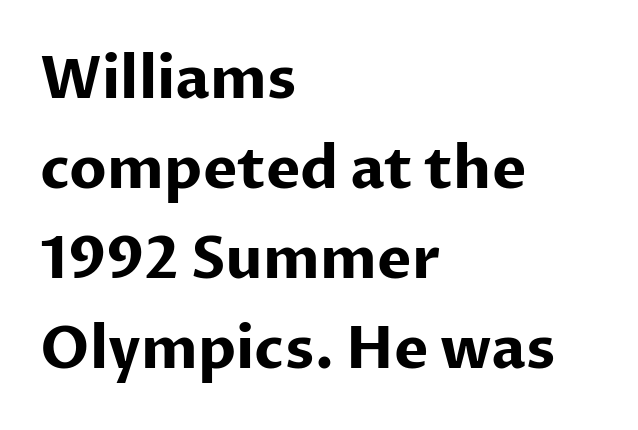
Rows of type keep a routine distance in the vertical direction. The type family on display is of the sans-serif kind. Do the characters align in a grid? No, the font is proportional. This is roman type, the default non-slanted kind. Caption: standard tracking, unaltered.
